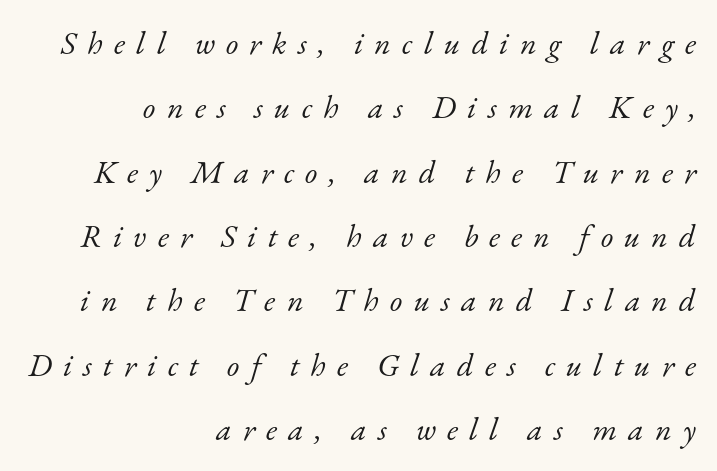
Is this a fixed-width face? No — the glyphs have proportional, varying widths. You could only call the tracking loose — the letters float apart. The words here are not underlined. The font sits on the lighter half of the weight spectrum, regular included.
